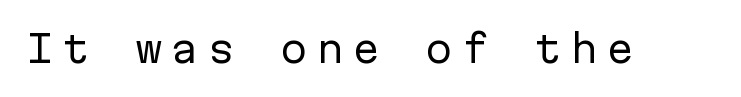
{"serif": "no", "italic": "no", "bold": "no", "weight": "regular", "width": "normal", "stroke_contrast": "low", "x_height": "medium", "monospaced": "yes", "underline": "no", "letter_spacing": "wide", "letter_spacing_em": 0.23, "glyph_px": 37}
